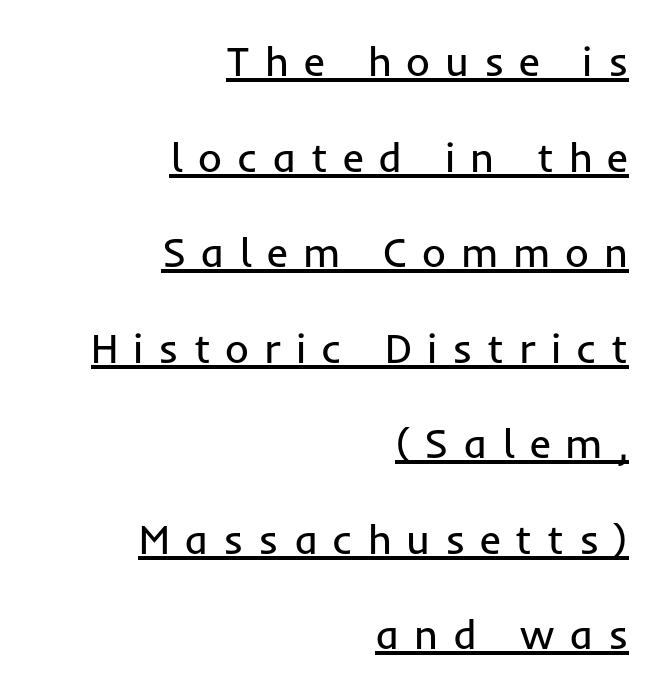
The image shows 41 px regular-weight sans-serif type, upright; set right-aligned, loose line spacing (2.33x), unusually wide letter spacing (+0.36 em), underlined; low stroke contrast and a medium x-height.
